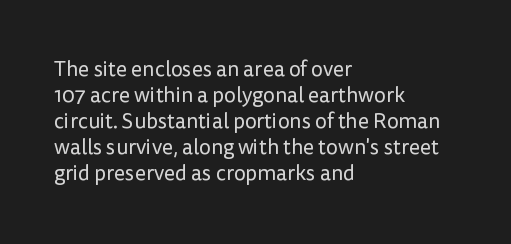
{"italic": "no", "bold": "no", "underline": "no", "align": "left", "line_spacing_ratio": 1.24, "letter_spacing": "normal", "letter_spacing_em": 0.0, "glyph_px": 21}
